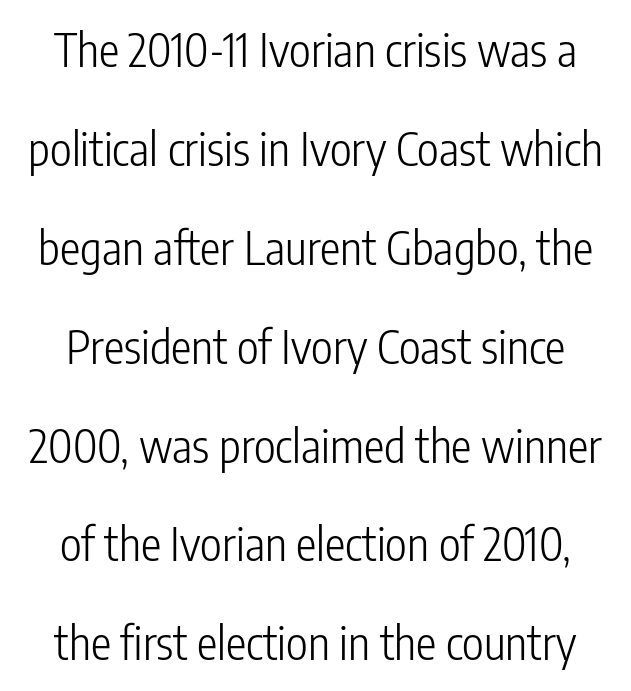
Q: Is the text bold? A: No.
Q: Is the text italic (slanted)? A: No, it is upright.
Q: Is the typeface a serif or a sans-serif typeface? A: Sans-serif.
Q: Is the text underlined? A: No.
Q: Is the spacing between letters normal or unusually wide? A: Normal.
Q: Is the spacing between lines tight, normal or loose? A: Loose.
Q: Width (condensed, normal, or wide)? A: Condensed.
Q: Stroke contrast? A: Low.
Q: x-height? A: Medium.
Q: Monospaced? A: No.
